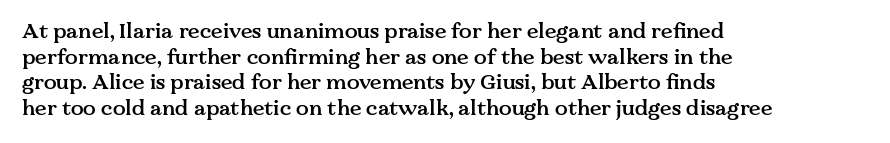
{"italic": "no", "bold": "semi", "underline": "no", "align": "left", "line_spacing_ratio": 1.22, "letter_spacing": "normal", "letter_spacing_em": 0.0, "glyph_px": 21}
